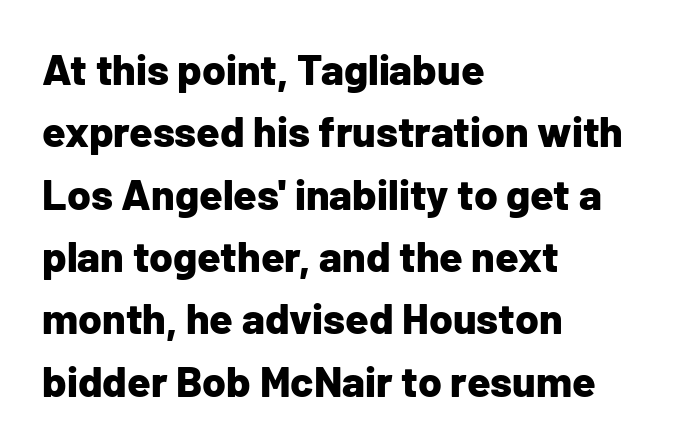
A sans-serif font was chosen for this passage. All the whitespace from short lines collects on the right. Each letter keeps its own natural width here, so spacing adapts to shape. The lettering stays uniformly vertical, giving the passage a roman look. Is there much room between lines? A standard amount, neither cramped nor airy.
